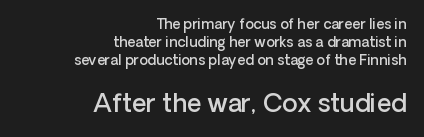
The image shows 25 px text type, upright; set right-aligned, normal line spacing (1.3x), normal letter spacing, not underlined; the second (bottom) block is 1.79x larger.
